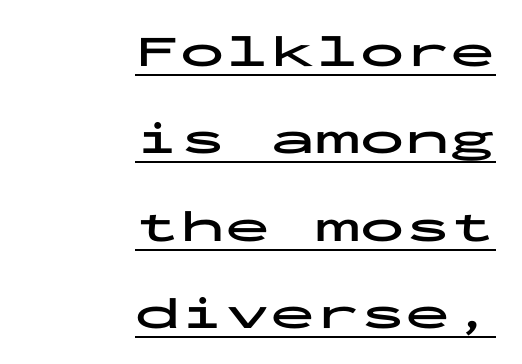
{"serif": "no", "italic": "no", "bold": "yes", "weight": "bold", "width": "wide", "stroke_contrast": "low", "x_height": "medium", "monospaced": "yes", "underline": "yes", "align": "right", "line_spacing": "loose", "line_spacing_ratio": 1.94, "letter_spacing": "normal", "letter_spacing_em": 0.0, "glyph_px": 45}
